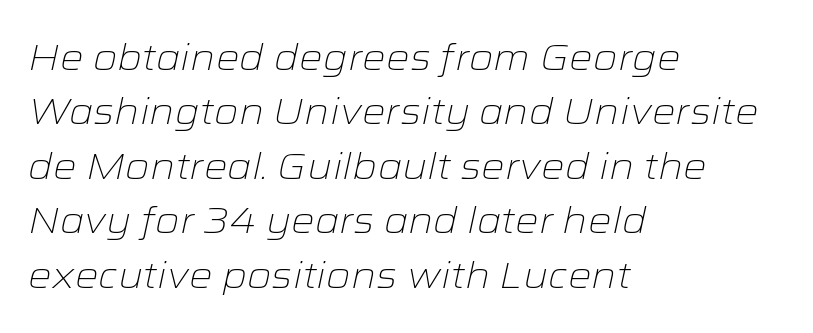
The leading is moderate, giving the passage an even texture. Unmarked baselines from the first word to the last. The face looks like a standard text weight, possibly lighter. Each line starts at the same left margin while the right side varies. Spacing between characters is what you'd get straight out of the box.
